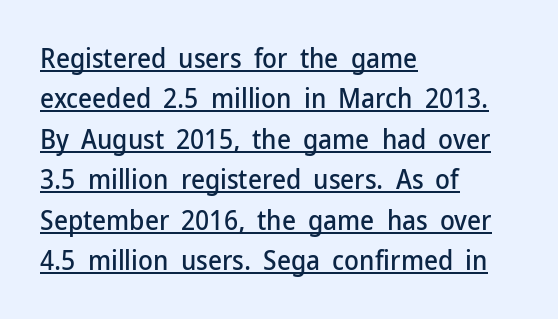
Q: Is the text italic (slanted)? A: No, it is upright.
Q: Is the text underlined? A: Yes.
Q: How is the paragraph aligned? A: Left-aligned.
Q: Is the spacing between letters normal or unusually wide? A: Normal.
Q: Is the spacing between lines tight, normal or loose? A: Normal.
